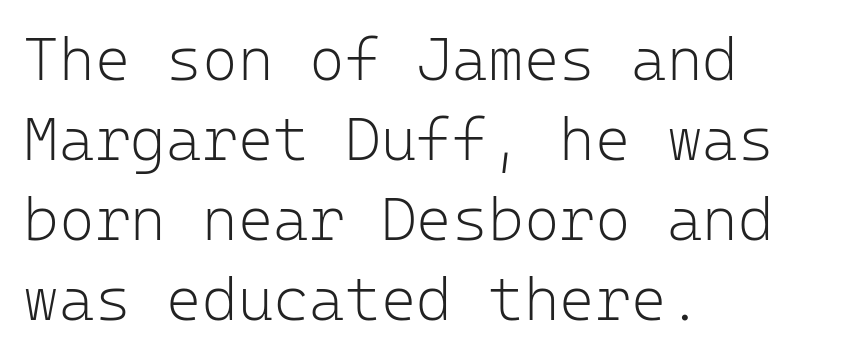
The image shows 61 px light sans-serif type, upright, monospaced; set left-aligned, normal line spacing (1.31x), normal letter spacing, not underlined; low stroke contrast and a medium x-height.
